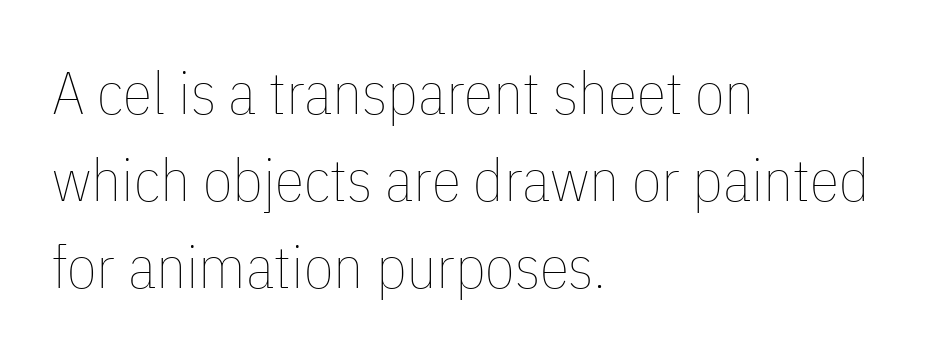
Students, note that the glyphs here touch the page at normal intervals. Bold? No — there's no thickening of the strokes. A typesetter would call this proportional, since set widths differ per character. Decoration check: the copy has no underline. This sample uses an upright cut, with every glyph sitting square on the baseline. Horizontal alignment here is leftward, the default for most running prose.
